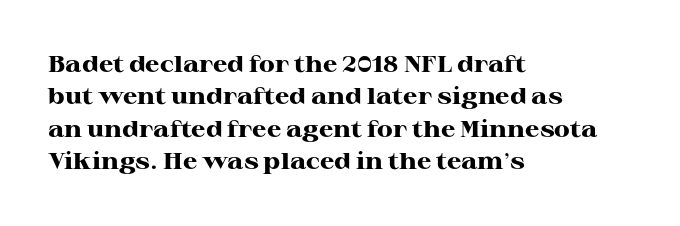
Q: Is the text bold? A: Yes.
Q: Is the text italic (slanted)? A: No, it is upright.
Q: Is the text underlined? A: No.
Q: How is the paragraph aligned? A: Left-aligned.
Q: Is the spacing between letters normal or unusually wide? A: Normal.
Q: Is the spacing between lines tight, normal or loose? A: Normal.
